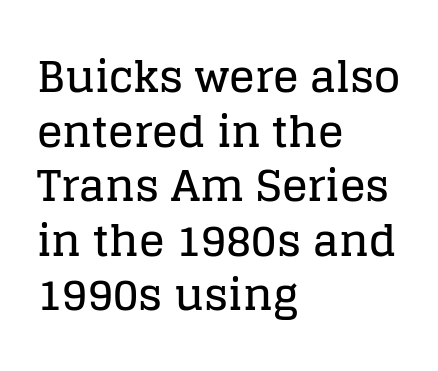
The image shows 43 px serif type, upright; set left-aligned, normal line spacing (1.27x), normal letter spacing, not underlined; low stroke contrast and a large x-height.
